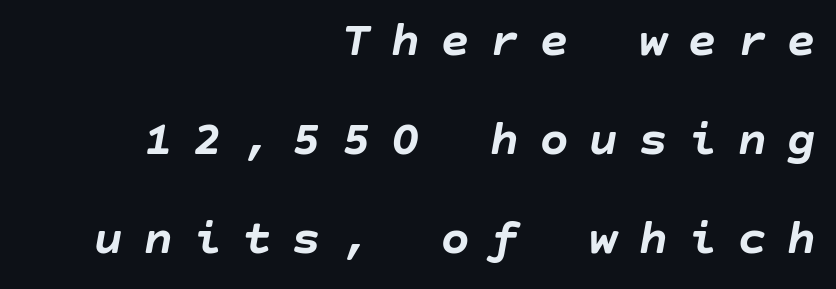
{"italic": "yes", "lean": "right", "slant_degrees": 10, "bold": "yes", "weight": "semibold", "width": "normal", "stroke_contrast": "low", "x_height": "large", "underline": "no", "align": "right", "line_spacing": "loose", "line_spacing_ratio": 1.98, "letter_spacing": "wide", "letter_spacing_em": 0.39, "glyph_px": 50}
